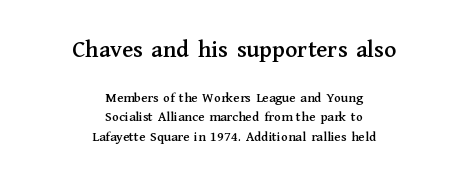
The image shows 25 px text type, upright; set centered, normal line spacing (1.37x), normal letter spacing, not underlined; the first (top) block is 1.79x larger.
